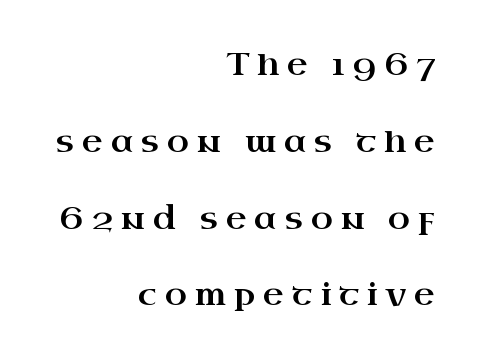
The image shows 32 px wide serif type, upright; set right-aligned, loose line spacing (2.4x), unusually wide letter spacing (+0.25 em), not underlined; high stroke contrast and a small x-height.
